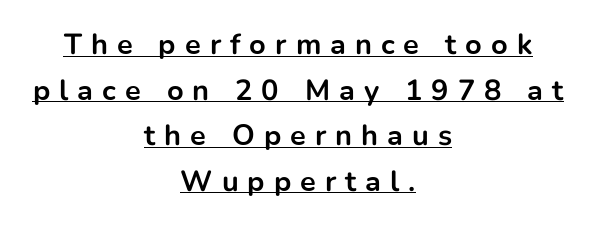
{"serif": "no", "italic": "no", "bold": "yes", "weight": "bold", "width": "normal", "stroke_contrast": "low", "x_height": "medium", "monospaced": "no", "underline": "yes", "align": "center", "line_spacing": "normal", "line_spacing_ratio": 1.57, "letter_spacing": "wide", "letter_spacing_em": 0.31, "glyph_px": 29}
